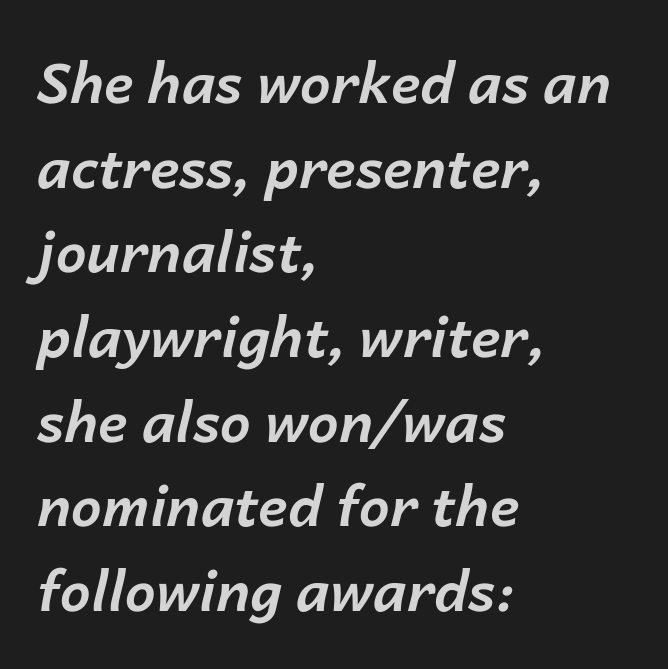
Notice how thick the strokes are: this is what a full bold looks like. Alignment: flush left. In terms of posture, this sample is oblique. Quick note: underline off. Standard letterfit; no display-style spreading of the glyphs.
